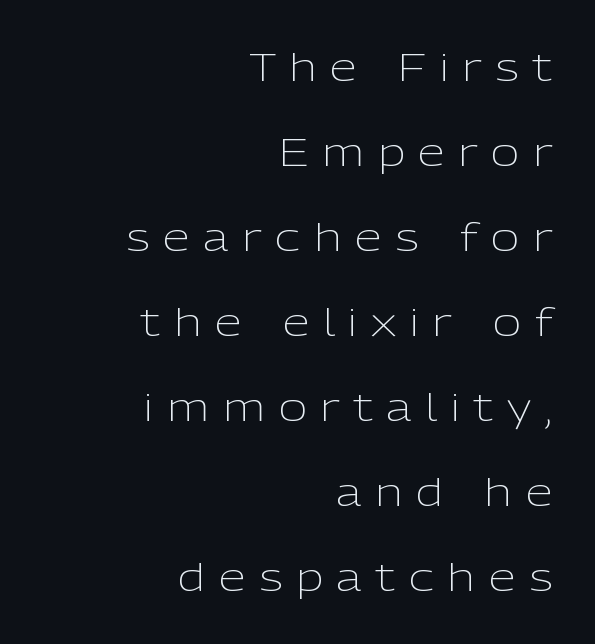
{"serif": "no", "italic": "no", "bold": "no", "weight": "light", "width": "normal", "stroke_contrast": "low", "x_height": "medium", "monospaced": "no", "underline": "no", "align": "right", "line_spacing": "loose", "line_spacing_ratio": 2.18, "letter_spacing": "wide", "letter_spacing_em": 0.35, "glyph_px": 39}
